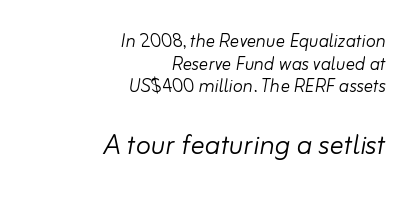
{"italic": "yes", "lean": "right", "slant_degrees": 10, "bold": "no", "weight": "light", "width": "normal", "stroke_contrast": "low", "x_height": "small", "monospaced": "no", "underline": "no", "align": "right", "line_spacing": "tight", "line_spacing_ratio": 0.98, "letter_spacing": "normal", "letter_spacing_em": 0.0, "larger_block": "second", "size_ratio": 1.52, "glyph_px": 35}
